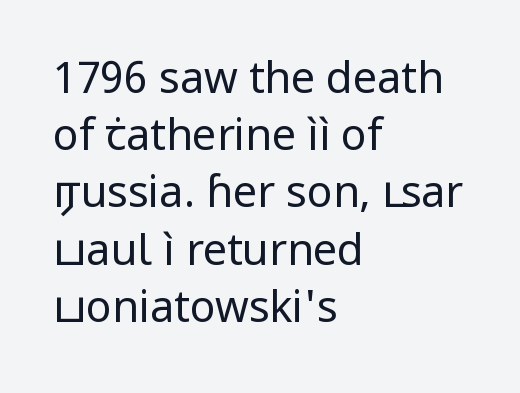
The image shows 43 px regular-weight sans-serif type, upright; set left-aligned, normal line spacing (1.33x), normal letter spacing, not underlined; low stroke contrast and a medium x-height.
